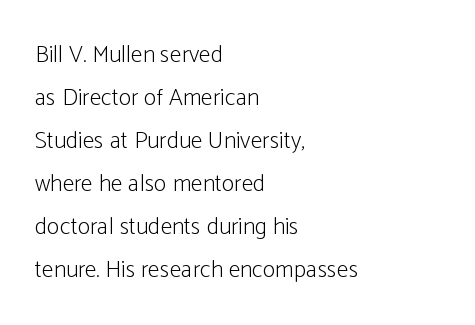
The image shows 24 px text type, upright; set left-aligned, line spacing 1.79x, normal letter spacing, not underlined.
